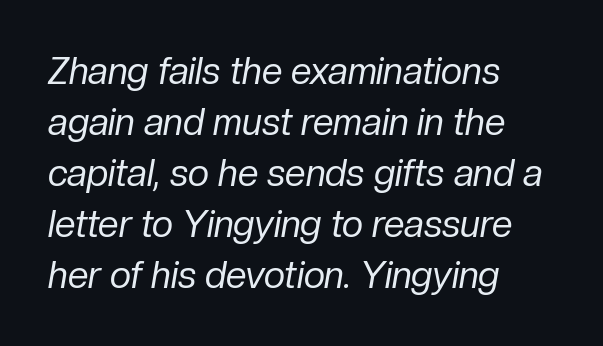
Q: Is the text bold? A: No.
Q: Is the text italic (slanted)? A: Yes, it leans right by about 10 degrees.
Q: Is the text underlined? A: No.
Q: How is the paragraph aligned? A: Left-aligned.
Q: Is the spacing between letters normal or unusually wide? A: Normal.
Q: Is the spacing between lines tight, normal or loose? A: Normal.
Q: Width (condensed, normal, or wide)? A: Normal.
Q: Stroke contrast? A: Low.
Q: x-height? A: Medium.
Q: Monospaced? A: No.
